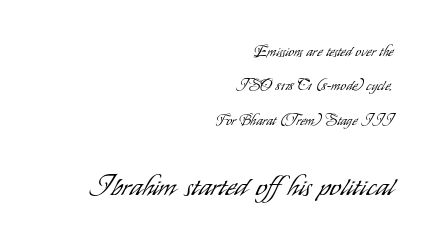
The image shows 28 px light, condensed sans-serif type; set right-aligned, loose line spacing (2.45x), normal letter spacing, not underlined; the second (bottom) block is 2.0x larger; low stroke contrast and a small x-height.
